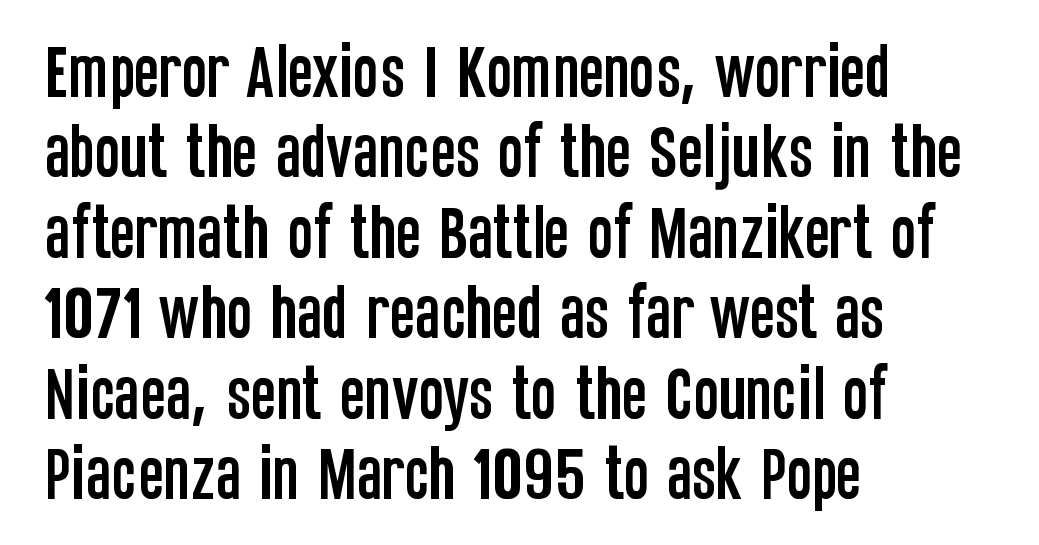
The image shows 60 px condensed sans-serif type, upright; set left-aligned, normal line spacing (1.34x), normal letter spacing, not underlined; low stroke contrast and a large x-height.
